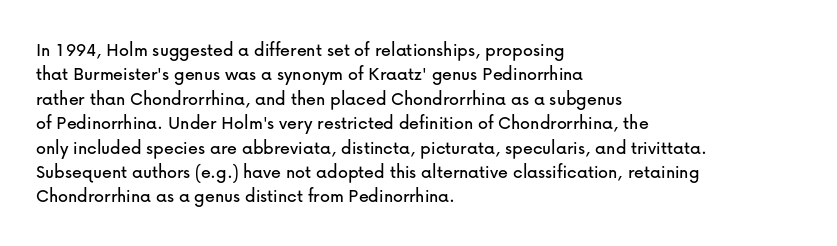
Look at the tracking — it's just the regular setting, nothing added. Horizontal alignment here is leftward, the default for most running prose. Clear beneath every line of the passage. Unlike italic type, these characters show no tilt at all.
